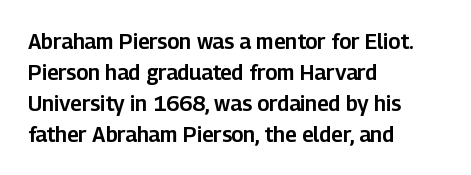
{"italic": "no", "underline": "no", "align": "left", "line_spacing": "normal", "line_spacing_ratio": 1.47, "letter_spacing": "normal", "letter_spacing_em": 0.0, "glyph_px": 21}
